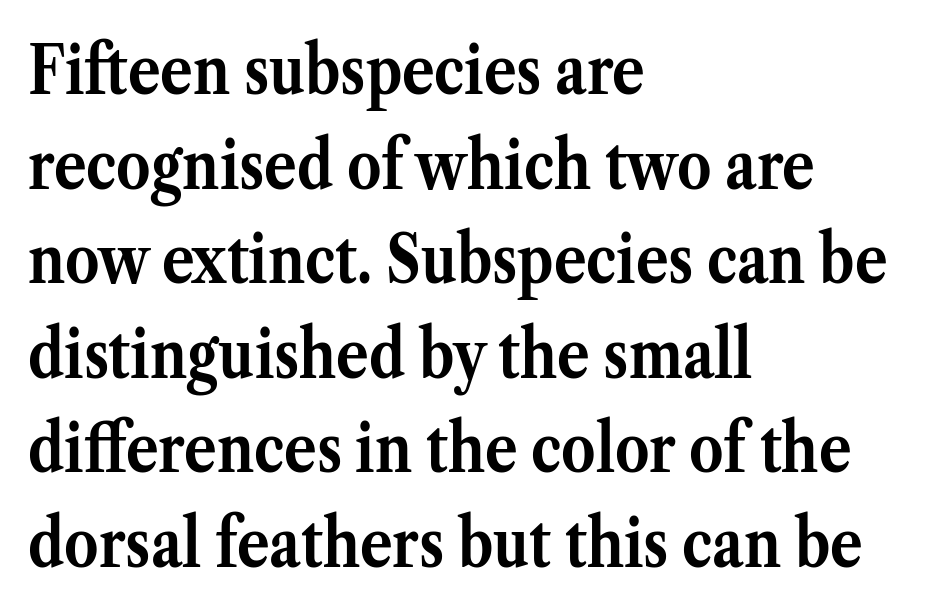
Is there any slant? The stems are plumb. Visually the block forms a straight wall on the left and a jagged coastline on the right. Looks like regular typesetting: each glyph gets only the width it needs. Every letter is thick-stroked: bold, no question. Is this a sans? No — the strokes have serifs.
